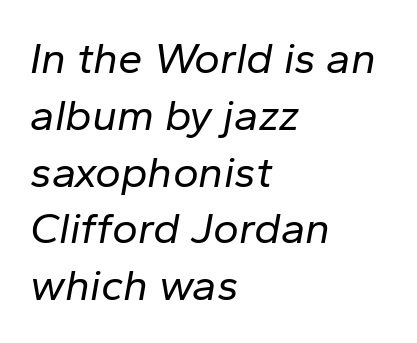
Spacing between characters is what you'd get straight out of the box. One glance says typical: line gaps are just what's usual. The glyphs look as if they've been sheared to an angle. Do the characters align in a grid? No, the font is proportional. Line starts are locked; line ends wander. The space directly below the letters is spotless.
